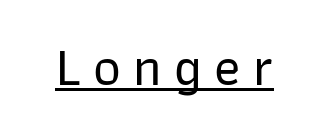
Q: Is the text italic (slanted)? A: No, it is upright.
Q: Is the typeface a serif or a sans-serif typeface? A: Sans-serif.
Q: Is the text underlined? A: Yes.
Q: Is the spacing between letters normal or unusually wide? A: Unusually wide.
Q: Width (condensed, normal, or wide)? A: Normal.
Q: Stroke contrast? A: Low.
Q: x-height? A: Medium.
Q: Monospaced? A: No.
